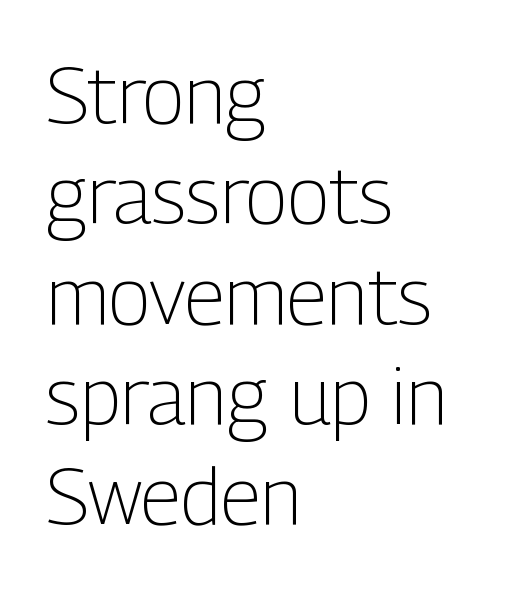
The image shows 79 px light, condensed sans-serif type, upright; set left-aligned, normal line spacing (1.27x), normal letter spacing, not underlined; low stroke contrast and a medium x-height.
